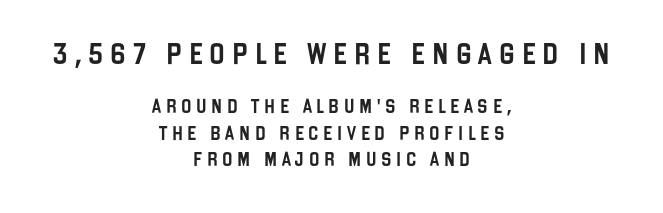
The image shows 21 px text type, upright; set centered, line spacing 1.88x, unusually wide letter spacing (+0.33 em), not underlined; the first (top) block is 1.5x larger.
